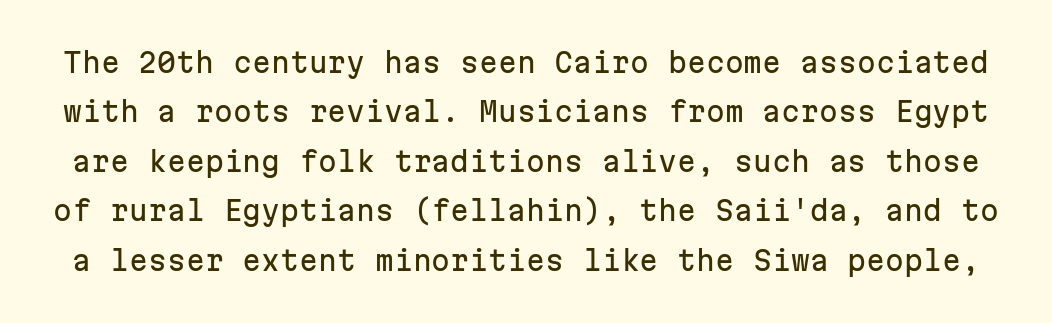
Caption: standard tracking, unaltered. Underline: absent. Designer's note — italics off, roman on.
